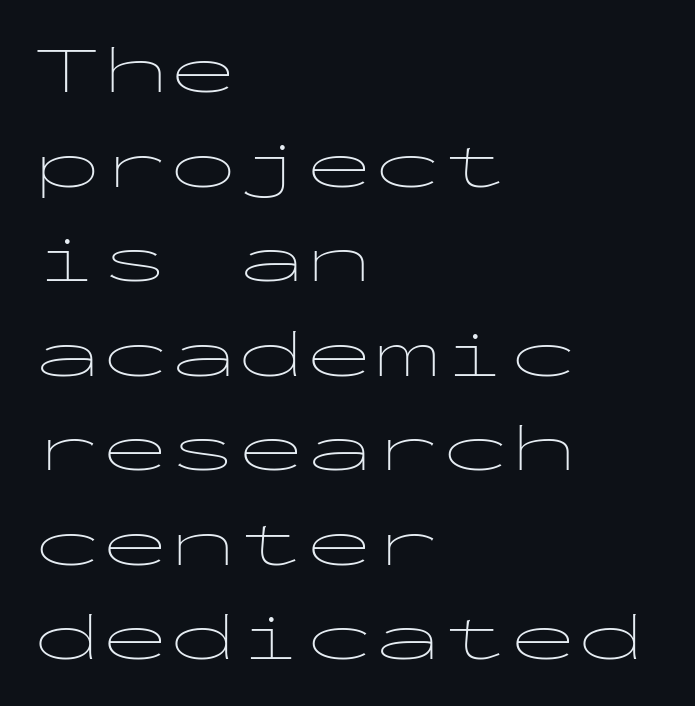
Q: Is the text bold? A: No.
Q: Is the text italic (slanted)? A: No, it is upright.
Q: Is the typeface a serif or a sans-serif typeface? A: Sans-serif.
Q: Is the text underlined? A: No.
Q: How is the paragraph aligned? A: Left-aligned.
Q: Is the spacing between letters normal or unusually wide? A: Normal.
Q: Is the spacing between lines tight, normal or loose? A: Normal.
Q: Width (condensed, normal, or wide)? A: Wide.
Q: Stroke contrast? A: Low.
Q: x-height? A: Medium.
Q: Monospaced? A: Yes.
